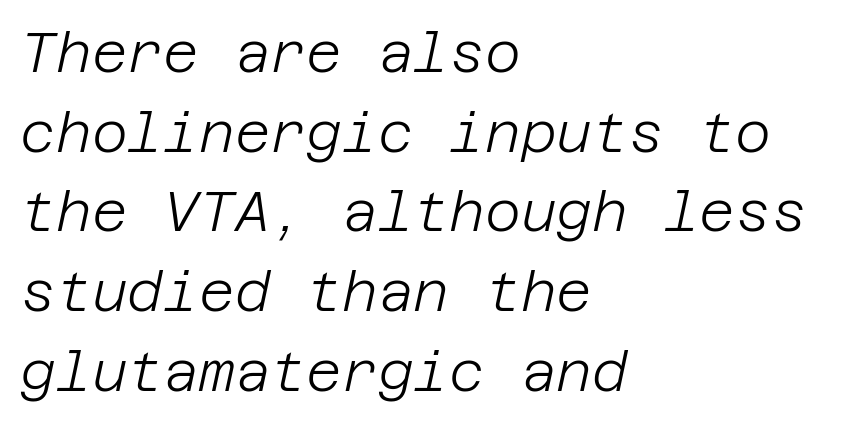
Stems and bowls with no extra thickness — not bold. Regarding leading, the lines here are spaced in the standard way. The font's italic variant was chosen for this text. The typesetter chose a ragged-right arrangement here. Students, note that the glyphs here touch the page at normal intervals.
